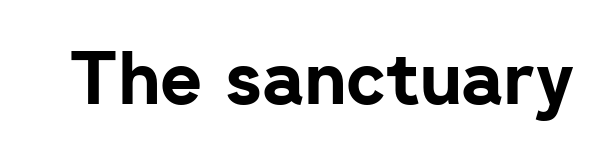
Words appear dense and cohesive because spacing is normal. The passage shown is emphatically bold. Are there feet on the stems? There aren't — it's a sans. You can tell it's not italic because the verticals are truly vertical. A clean baseline with only descenders dipping below it. This sample has the flowing, uneven cadence of proportional lettering.
